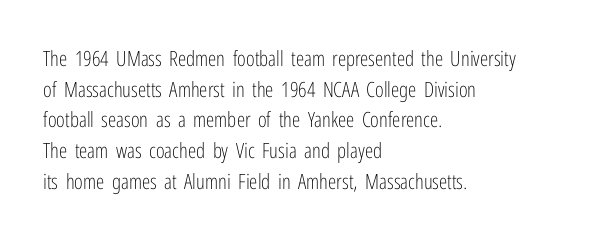
{"italic": "no", "bold": "no", "underline": "no", "align": "left", "line_spacing": "normal", "line_spacing_ratio": 1.46, "letter_spacing": "normal", "letter_spacing_em": 0.0, "glyph_px": 21}
